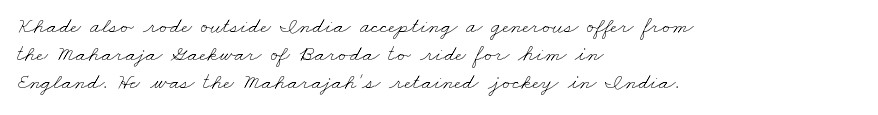
Q: Is the text bold? A: No.
Q: Is the text underlined? A: No.
Q: How is the paragraph aligned? A: Left-aligned.
Q: Is the spacing between letters normal or unusually wide? A: Normal.
